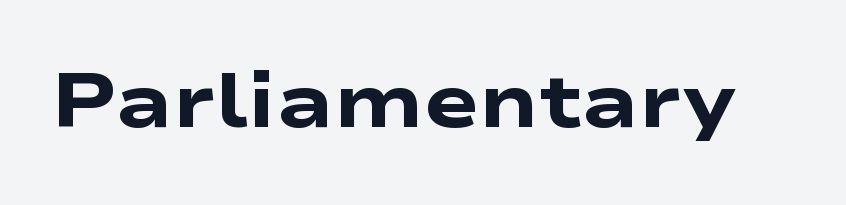
The image shows 75 px heavy, wide sans-serif type; set normal letter spacing, not underlined; low stroke contrast and a medium x-height.
